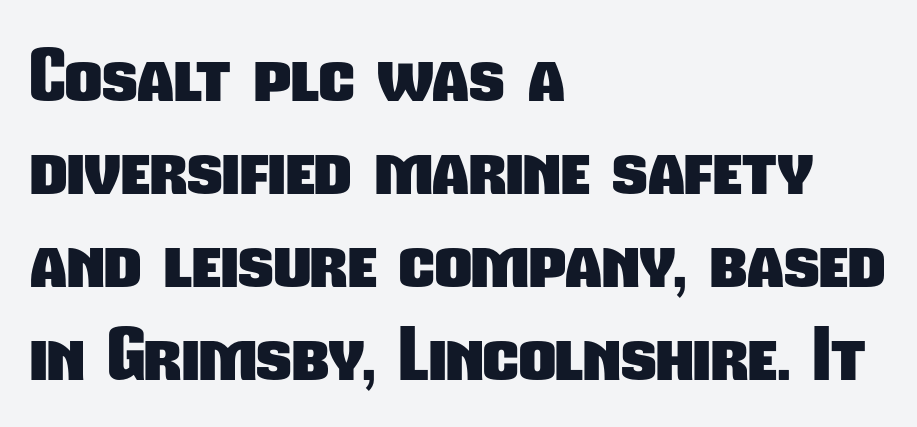
Any mark beneath the type? The region is blank. Here the designer chose a conventional face with non-uniform glyph widths. The typeface chosen for these lines omits serifs. These lines carry a lot of weight — the face is fully bold.
